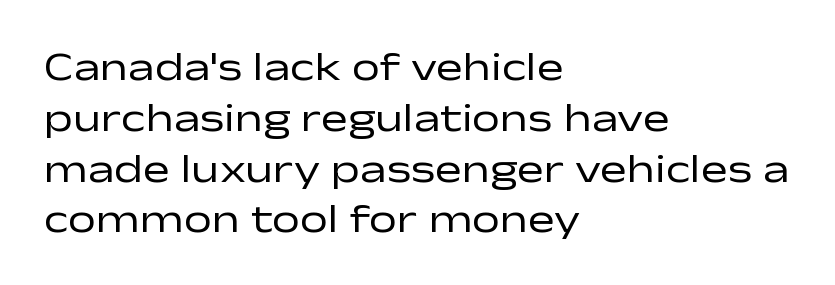
{"serif": "no", "italic": "no", "bold": "no", "weight": "regular", "width": "wide", "stroke_contrast": "low", "x_height": "medium", "monospaced": "no", "underline": "no", "align": "left", "line_spacing": "normal", "line_spacing_ratio": 1.27, "letter_spacing": "normal", "letter_spacing_em": 0.0, "glyph_px": 40}
